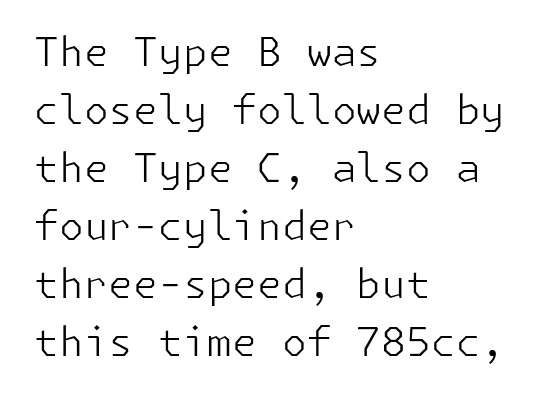
{"serif": "no", "italic": "no", "bold": "no", "weight": "light", "width": "normal", "stroke_contrast": "low", "x_height": "medium", "underline": "no", "align": "left", "line_spacing": "normal", "line_spacing_ratio": 1.45, "letter_spacing": "normal", "letter_spacing_em": 0.0, "glyph_px": 40}
